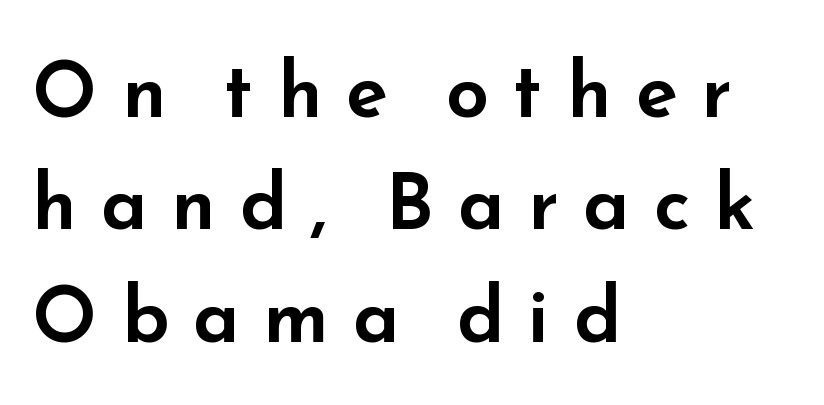
Q: Is the text italic (slanted)? A: No, it is upright.
Q: Is the typeface a serif or a sans-serif typeface? A: Sans-serif.
Q: Is the text underlined? A: No.
Q: How is the paragraph aligned? A: Left-aligned.
Q: Is the spacing between letters normal or unusually wide? A: Unusually wide.
Q: Is the spacing between lines tight, normal or loose? A: Normal.
Q: Width (condensed, normal, or wide)? A: Wide.
Q: Stroke contrast? A: Low.
Q: x-height? A: Small.
Q: Monospaced? A: No.
